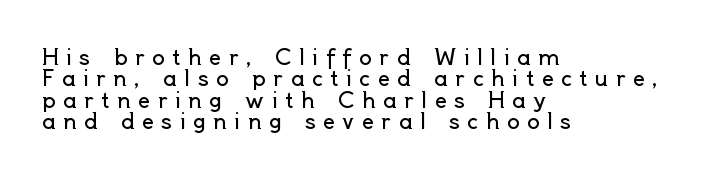
Q: Is the text bold? A: No.
Q: Is the text italic (slanted)? A: No, it is upright.
Q: Is the text underlined? A: No.
Q: How is the paragraph aligned? A: Left-aligned.
Q: Is the spacing between letters normal or unusually wide? A: Unusually wide.
Q: Is the spacing between lines tight, normal or loose? A: Tight.
